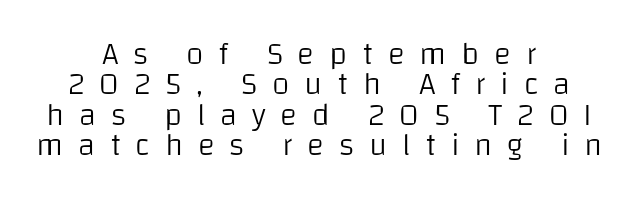
Q: Is the text bold? A: No.
Q: Is the text italic (slanted)? A: No, it is upright.
Q: Is the typeface a serif or a sans-serif typeface? A: Sans-serif.
Q: Is the text underlined? A: No.
Q: How is the paragraph aligned? A: Centered.
Q: Is the spacing between letters normal or unusually wide? A: Unusually wide.
Q: Is the spacing between lines tight, normal or loose? A: Tight.
Q: Width (condensed, normal, or wide)? A: Normal.
Q: Stroke contrast? A: Low.
Q: x-height? A: Large.
Q: Monospaced? A: No.
